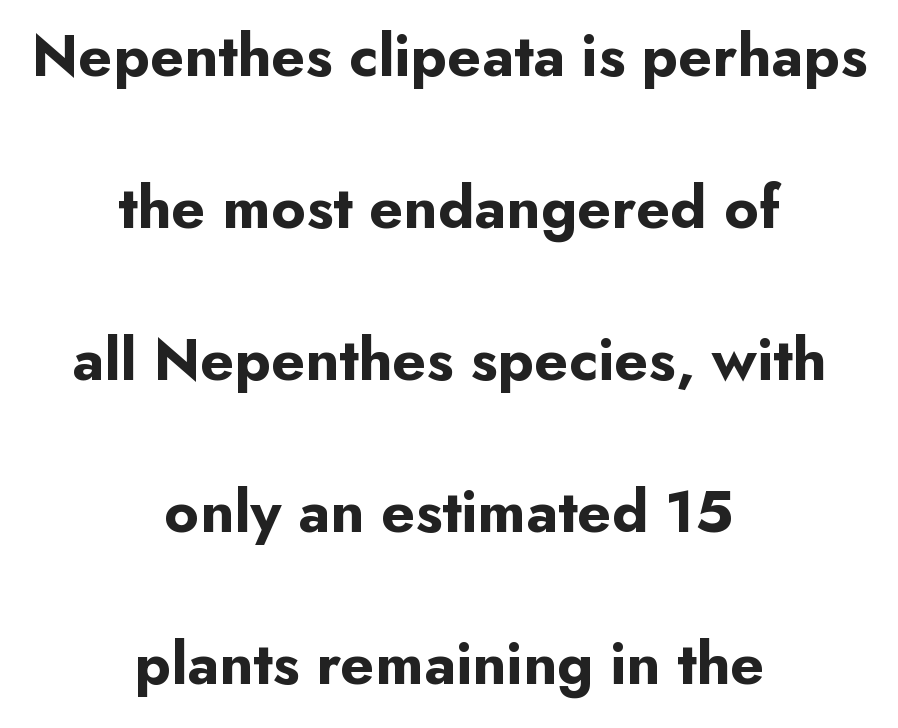
The paragraph has two soft edges and a firm central axis. Nope, no serifs anywhere on these letters. Heavy, bold letterforms. Honestly, the rows look like they've been pulled way apart. Is there any slant? The stems are plumb.
